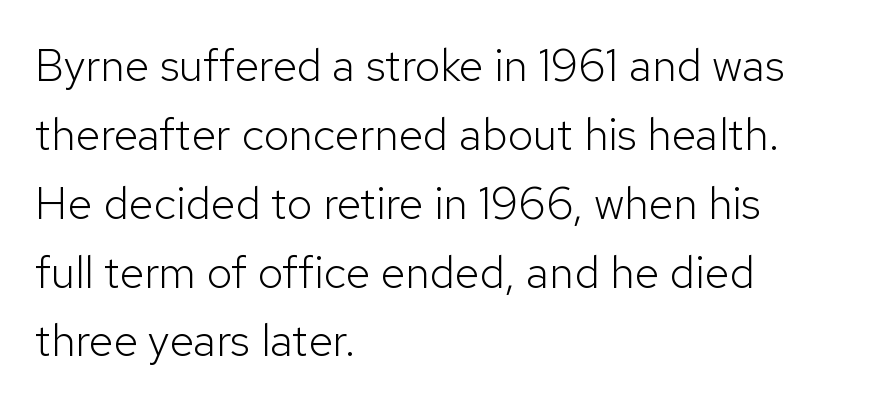
Is there much room between lines? A standard amount, neither cramped nor airy. The specimen omits any rule beneath the text block's lines. The passage shown is not bold in any degree. These lines are composed in type without serifs.
